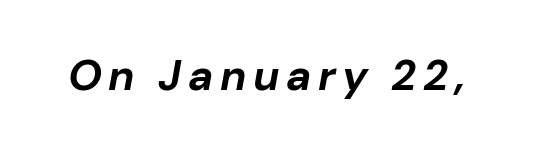
{"italic": "yes", "lean": "right", "slant_degrees": 10, "bold": "yes", "weight": "bold", "width": "normal", "stroke_contrast": "low", "x_height": "medium", "monospaced": "no", "underline": "no", "glyph_px": 43}
